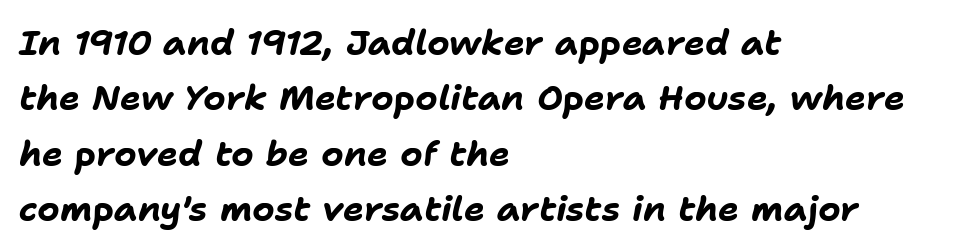
One-word summary of the alignment: left. Students, observe: this is what conventionally led text looks like. What weight is shown? A full bold with thick strokes. You can tell it's italic because the verticals aren't actually vertical.
